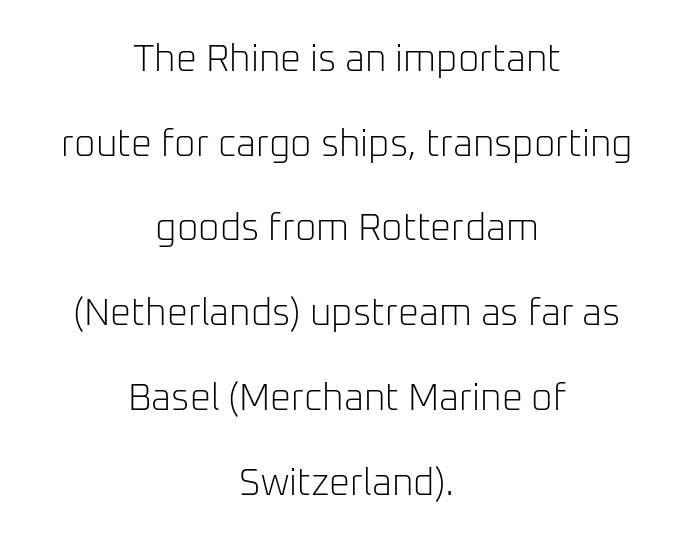
{"serif": "no", "italic": "no", "bold": "no", "weight": "light", "width": "normal", "stroke_contrast": "low", "x_height": "medium", "monospaced": "no", "underline": "no", "align": "center", "line_spacing": "loose", "line_spacing_ratio": 2.29, "letter_spacing": "normal", "letter_spacing_em": 0.0, "glyph_px": 37}
